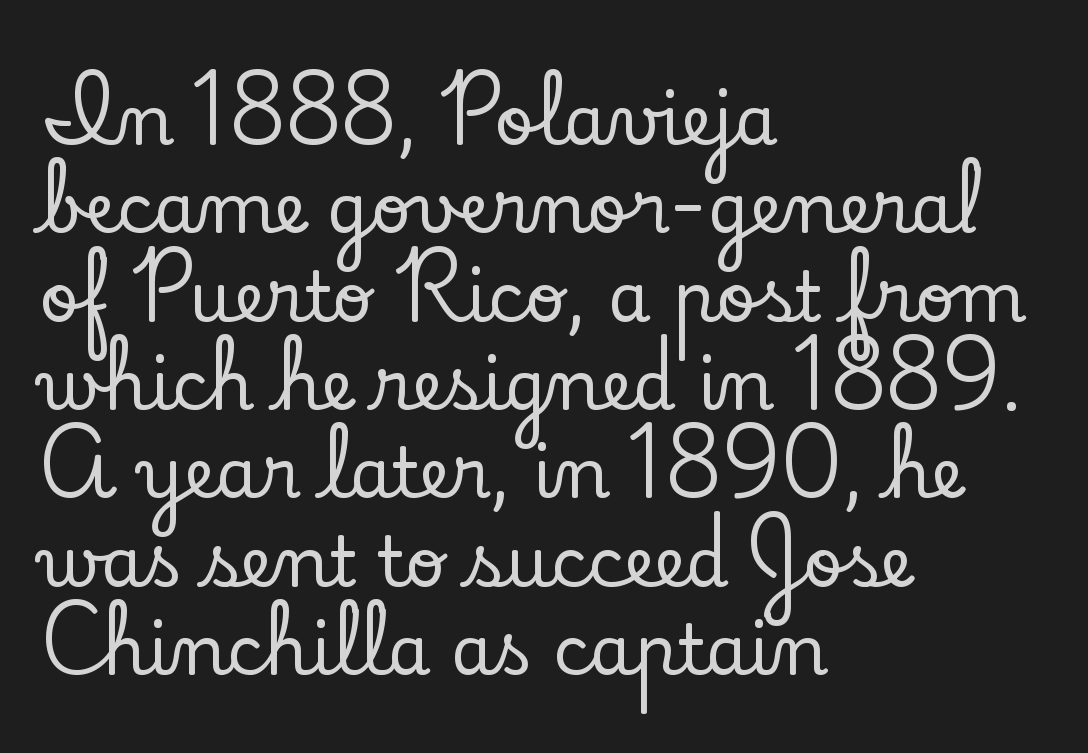
Q: Is the text italic (slanted)? A: No, it is upright.
Q: Is the typeface a serif or a sans-serif typeface? A: Serif.
Q: Is the text underlined? A: No.
Q: How is the paragraph aligned? A: Left-aligned.
Q: Is the spacing between letters normal or unusually wide? A: Normal.
Q: Is the spacing between lines tight, normal or loose? A: Normal.
Q: Width (condensed, normal, or wide)? A: Normal.
Q: Stroke contrast? A: Low.
Q: x-height? A: Small.
Q: Monospaced? A: No.
